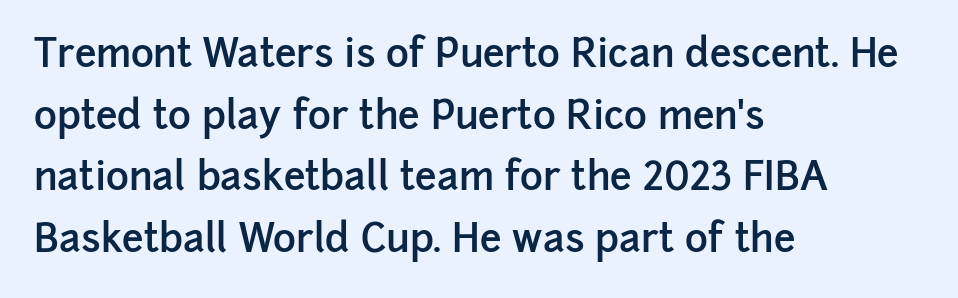
The image shows 39 px semibold sans-serif type, upright; set left-aligned, normal line spacing (1.58x), normal letter spacing, not underlined; low stroke contrast and a medium x-height.
